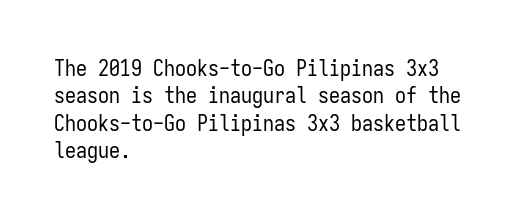
{"italic": "no", "bold": "no", "underline": "no", "align": "left", "line_spacing": "normal", "line_spacing_ratio": 1.25, "letter_spacing": "normal", "letter_spacing_em": 0.0, "glyph_px": 22}
